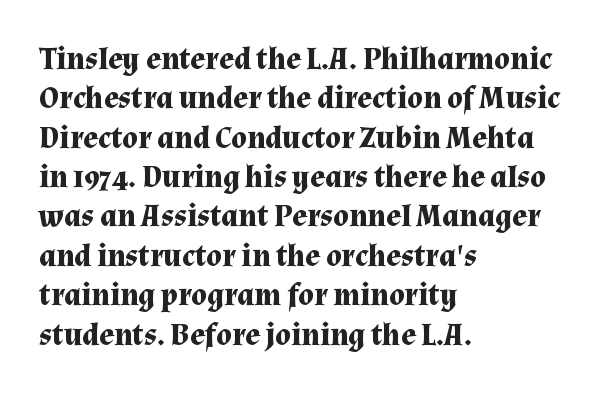
The typesetting leans heavy: a genuine bold. Typographically, this falls in the serif category. The font's upright variant was chosen for this text. Here the designer chose a conventional face with non-uniform glyph widths.
